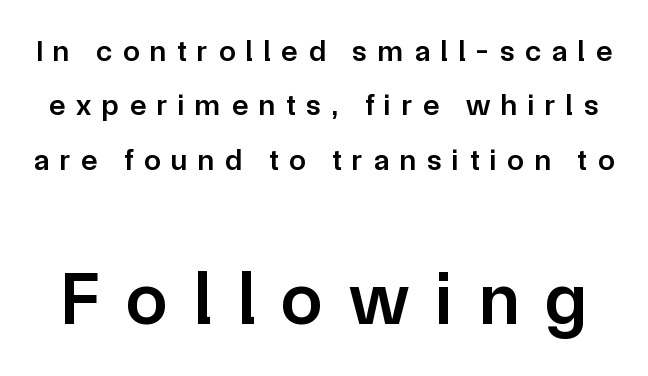
Words float on clear page, feet unadorned. Set as a demibold, roughly 600 on the weight scale. The rendering enlarges the type as you move from the upper chunk to the lower. No feet cap the strokes, marking this as sans-serif type.
